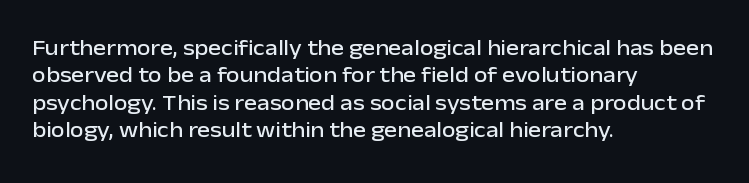
Letter spacing: default. Words float on clear page, feet unadorned. Every stem runs plumb, perpendicular to the baseline. Is there much room between lines? A standard amount, neither cramped nor airy. Reading down the block, your eye returns to a fixed left position each line.
